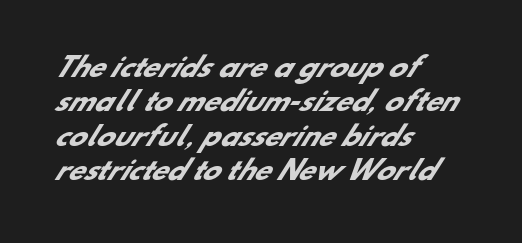
Q: Is the text bold? A: Yes.
Q: Is the text underlined? A: No.
Q: How is the paragraph aligned? A: Left-aligned.
Q: Is the spacing between letters normal or unusually wide? A: Normal.
Q: Is the spacing between lines tight, normal or loose? A: Normal.
